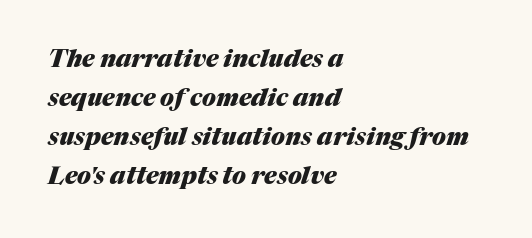
The image shows 24 px bold type, italic (leaning right); set left-aligned, normal line spacing (1.62x), normal letter spacing, not underlined.
